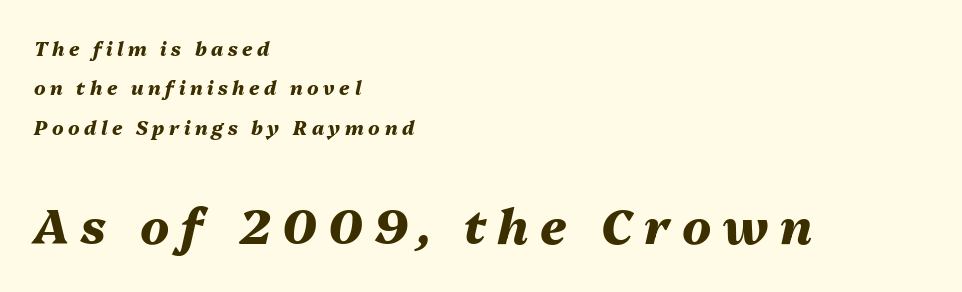
{"italic": "yes", "lean": "right", "slant_degrees": 13, "bold": "yes", "weight": "heavy", "width": "normal", "stroke_contrast": "medium", "x_height": "medium", "monospaced": "no", "underline": "no", "align": "left", "line_spacing": "loose", "line_spacing_ratio": 2.07, "letter_spacing": "wide", "letter_spacing_em": 0.24, "larger_block": "second", "size_ratio": 2.53, "glyph_px": 48}
